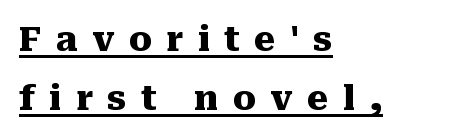
The image shows 34 px heavy serif type, upright; set left-aligned, line spacing 1.75x, unusually wide letter spacing (+0.42 em), underlined; medium stroke contrast and a medium x-height.
